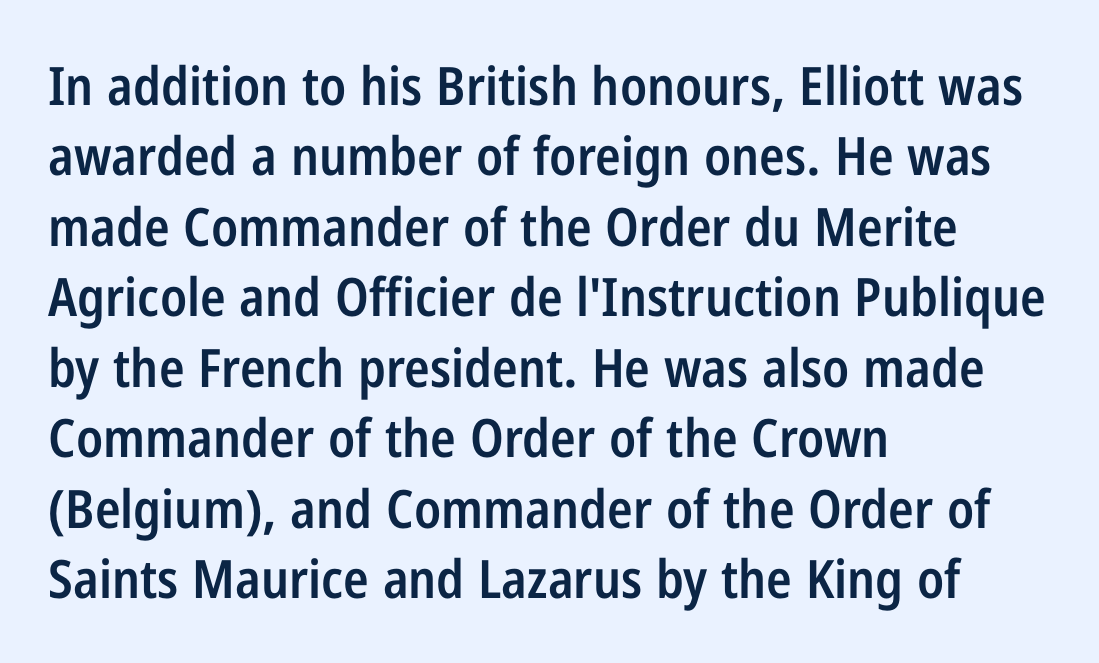
{"serif": "no", "italic": "no", "bold": "semi", "weight": "semibold", "width": "condensed", "stroke_contrast": "low", "x_height": "medium", "monospaced": "no", "underline": "no", "align": "left", "line_spacing": "normal", "line_spacing_ratio": 1.33, "letter_spacing": "normal", "letter_spacing_em": 0.0, "glyph_px": 53}
